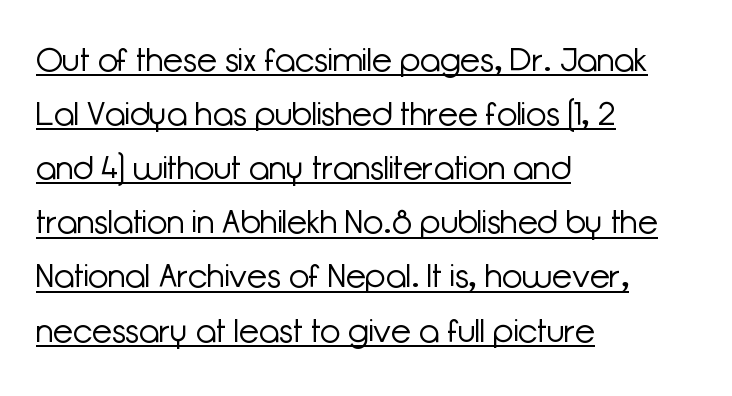
The letters carry no serifs — their stems end cleanly without finishing strokes. Looks like someone drew a line under every word here. Stems and bowls with no extra thickness — not bold. Looks like regular typesetting: each glyph gets only the width it needs. Tracking here is standard; glyphs follow each other at the usual distance. This sample keeps an unexceptional amount of space between lines.
